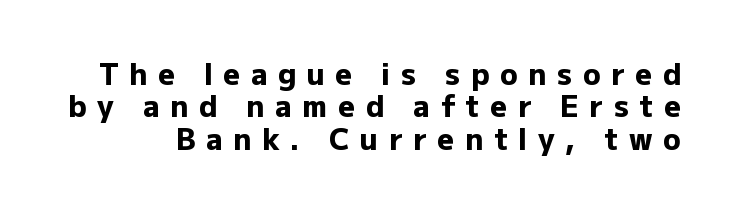
The image shows 29 px heavy sans-serif type, upright; set tight line spacing (1.12x), unusually wide letter spacing (+0.37 em), not underlined; low stroke contrast and a medium x-height.
